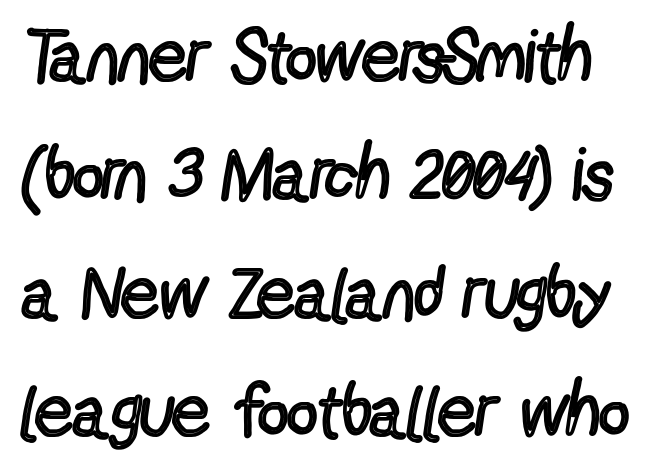
Serifs: no, the terminals of the letterforms are clean. The tracking reads as untouched default to a designer's eye. In terms of leading, this rendering sits right in the middle.
